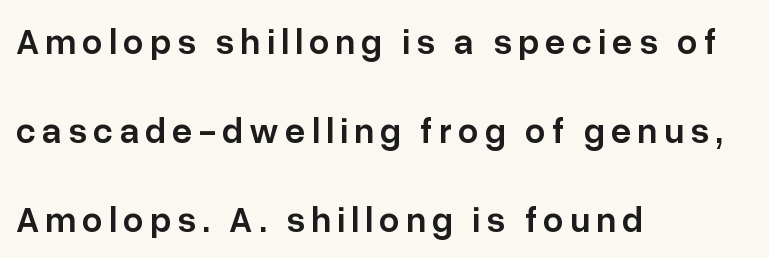
Q: Is the text bold? A: Semi-bold.
Q: Is the text italic (slanted)? A: No, it is upright.
Q: Is the typeface a serif or a sans-serif typeface? A: Sans-serif.
Q: Is the text underlined? A: No.
Q: How is the paragraph aligned? A: Left-aligned.
Q: Is the spacing between lines tight, normal or loose? A: Loose.
Q: Width (condensed, normal, or wide)? A: Normal.
Q: Stroke contrast? A: Low.
Q: x-height? A: Medium.
Q: Monospaced? A: No.
